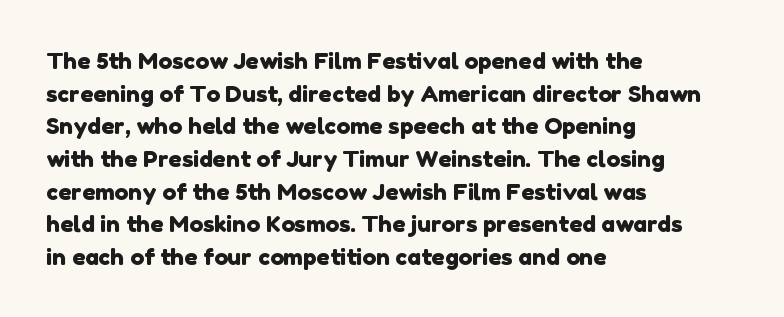
Q: Is the text underlined? A: No.
Q: How is the paragraph aligned? A: Left-aligned.
Q: Is the spacing between letters normal or unusually wide? A: Normal.
Q: Is the spacing between lines tight, normal or loose? A: Normal.
